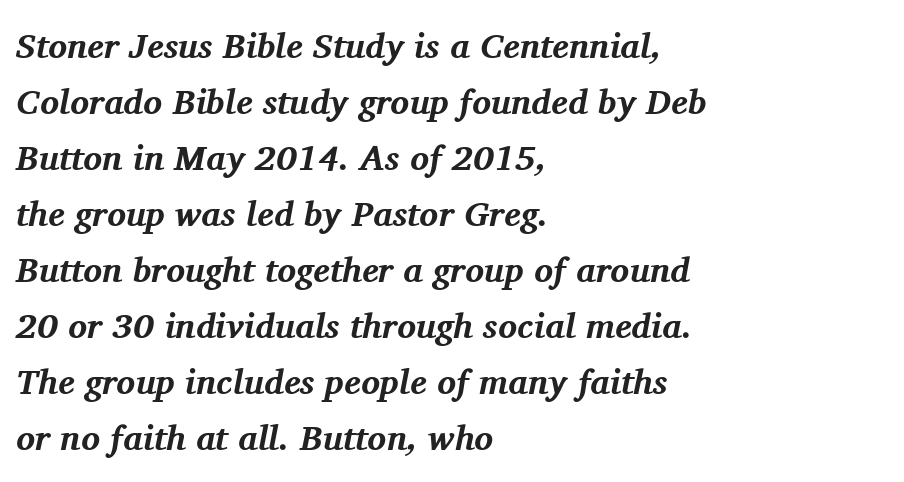
Q: Is the text bold? A: Yes.
Q: Is the text italic (slanted)? A: Yes, it leans right by about 11 degrees.
Q: Is the typeface a serif or a sans-serif typeface? A: Serif.
Q: Is the text underlined? A: No.
Q: How is the paragraph aligned? A: Left-aligned.
Q: Is the spacing between letters normal or unusually wide? A: Normal.
Q: Is the spacing between lines tight, normal or loose? A: Normal.
Q: Width (condensed, normal, or wide)? A: Normal.
Q: Stroke contrast? A: Medium.
Q: x-height? A: Medium.
Q: Monospaced? A: No.
